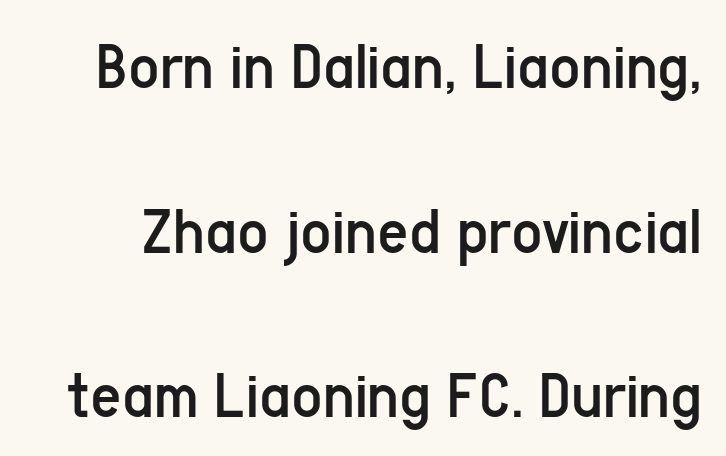
Regarding serifs, this sample does without them. Each new line begins a long way beneath the previous one. When letters stand straight like this, we call the style roman or upright. Decoration check: the copy has no underline. Spacing verdict: proportional, widths tailored to each character. The type is set solid horizontally, with unmodified tracking.
